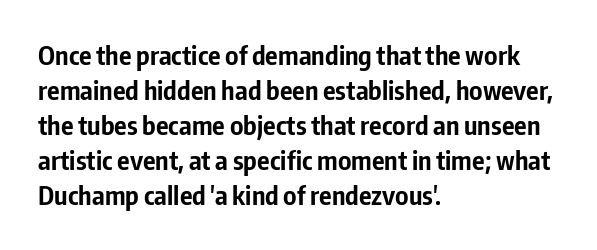
Spacing between characters is what you'd get straight out of the box. If you drew a line through each stem, it would be perfectly vertical. Which margin do the lines hug? The left one — the right edge is uneven. Leading: standard. Is the type bold? Yes — the strokes are clearly thick and heavy.
